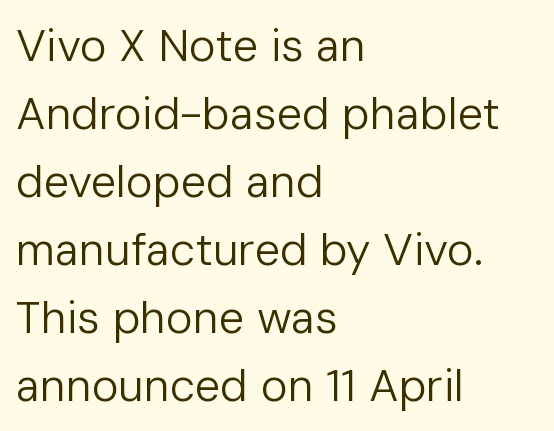
Q: Is the text bold? A: No.
Q: Is the text italic (slanted)? A: No, it is upright.
Q: Is the typeface a serif or a sans-serif typeface? A: Sans-serif.
Q: Is the text underlined? A: No.
Q: How is the paragraph aligned? A: Left-aligned.
Q: Is the spacing between letters normal or unusually wide? A: Normal.
Q: Is the spacing between lines tight, normal or loose? A: Normal.
Q: Width (condensed, normal, or wide)? A: Normal.
Q: Stroke contrast? A: Low.
Q: x-height? A: Medium.
Q: Monospaced? A: No.
